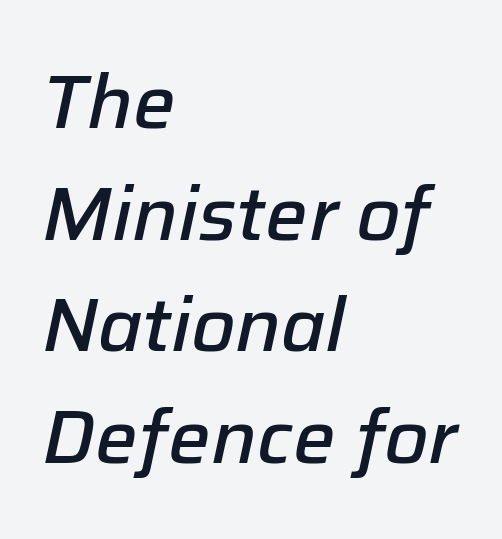
A semibold gives these letters moderate extra thickness, short of bold. Words float on clear page, feet unadorned. Is this a fixed-width face? No — the glyphs have proportional, varying widths. Reading down the column, the eye jumps a familiar distance to each next line. You could call the tracking neutral — neither tight nor loose.
